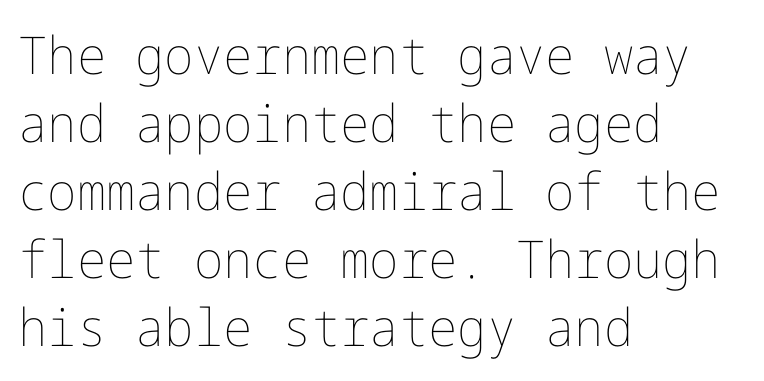
{"italic": "no", "bold": "no", "weight": "thin", "width": "normal", "stroke_contrast": "low", "x_height": "medium", "underline": "no", "align": "left", "line_spacing": "normal", "line_spacing_ratio": 1.31, "letter_spacing": "normal", "letter_spacing_em": 0.0, "glyph_px": 52}
